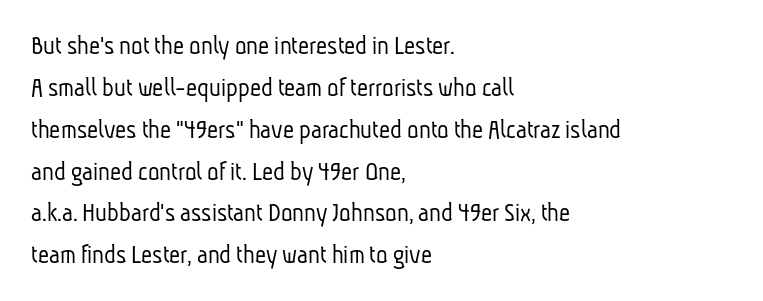
{"bold": "no", "underline": "no", "align": "left", "line_spacing": "normal", "line_spacing_ratio": 1.55, "letter_spacing": "normal", "letter_spacing_em": 0.0, "glyph_px": 27}
